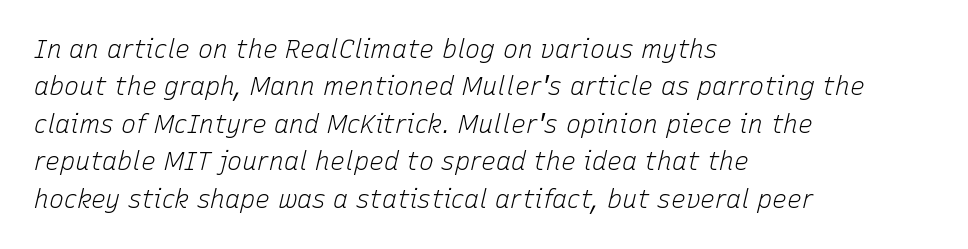
The image shows 25 px text type, italic (leaning right); set left-aligned, normal line spacing (1.5x), normal letter spacing, not underlined.
